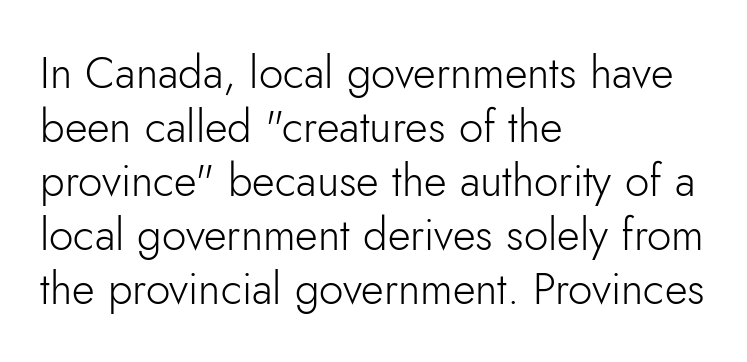
Q: Is the text bold? A: No.
Q: Is the text italic (slanted)? A: No, it is upright.
Q: Is the typeface a serif or a sans-serif typeface? A: Sans-serif.
Q: Is the text underlined? A: No.
Q: How is the paragraph aligned? A: Left-aligned.
Q: Is the spacing between letters normal or unusually wide? A: Normal.
Q: Width (condensed, normal, or wide)? A: Normal.
Q: Stroke contrast? A: Low.
Q: x-height? A: Small.
Q: Monospaced? A: No.
